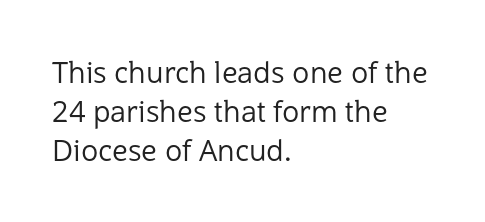
Q: Is the text bold? A: No.
Q: Is the text italic (slanted)? A: No, it is upright.
Q: Is the typeface a serif or a sans-serif typeface? A: Sans-serif.
Q: Is the text underlined? A: No.
Q: How is the paragraph aligned? A: Left-aligned.
Q: Is the spacing between letters normal or unusually wide? A: Normal.
Q: Is the spacing between lines tight, normal or loose? A: Normal.
Q: Width (condensed, normal, or wide)? A: Normal.
Q: Stroke contrast? A: Low.
Q: x-height? A: Medium.
Q: Monospaced? A: No.
